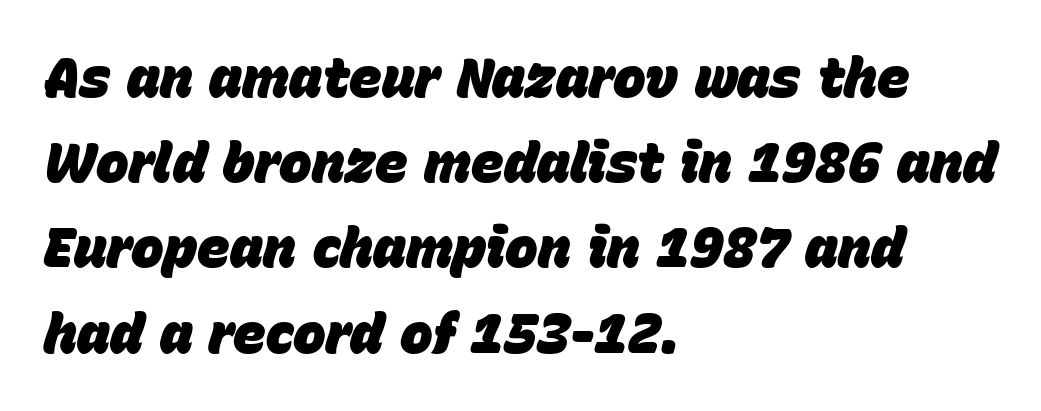
The image shows 55 px heavy type, italic (leaning right); set left-aligned, normal line spacing (1.55x), normal letter spacing, not underlined; low stroke contrast and a large x-height.
